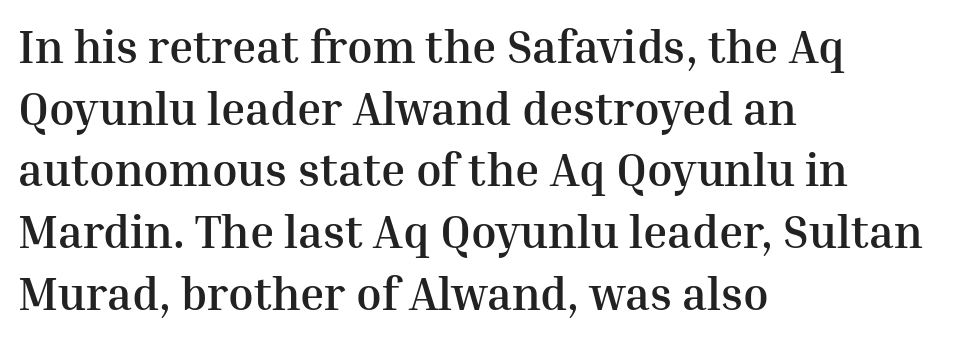
These lines are set flush left with a ragged right edge. Vertical strokes here are truly vertical. Set as a true bold cut, around the 700 mark. Is there much room between lines? A standard amount, neither cramped nor airy. Type without underlining. Spacing verdict: proportional, widths tailored to each character.
